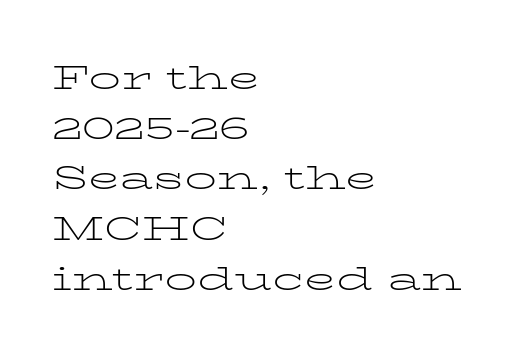
The image shows 32 px light, wide serif type, upright; set left-aligned, normal line spacing (1.57x), normal letter spacing, not underlined; low stroke contrast and a medium x-height.
